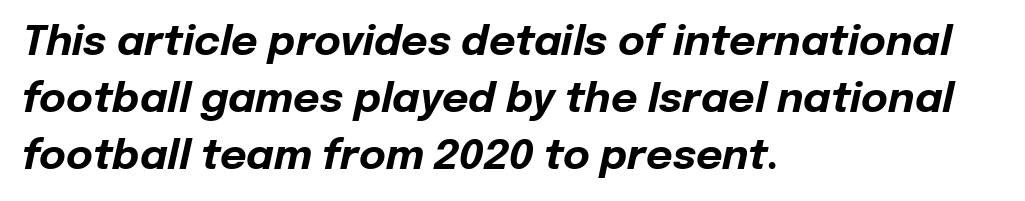
The image shows 41 px bold type, italic (leaning right); set left-aligned, normal line spacing (1.39x), normal letter spacing, not underlined; low stroke contrast and a medium x-height.
